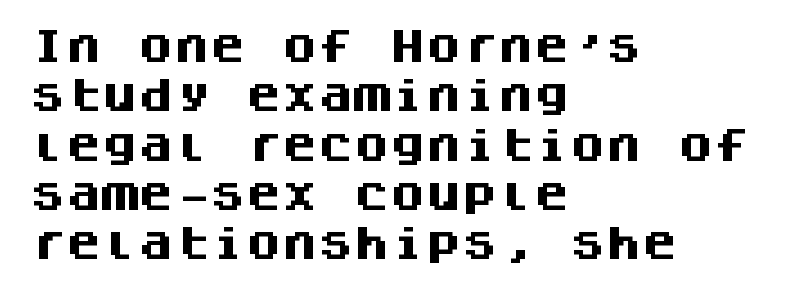
The image shows 36 px heavy sans-serif type, upright, monospaced; set left-aligned, normal line spacing (1.37x), normal letter spacing, not underlined; medium stroke contrast and a large x-height.
